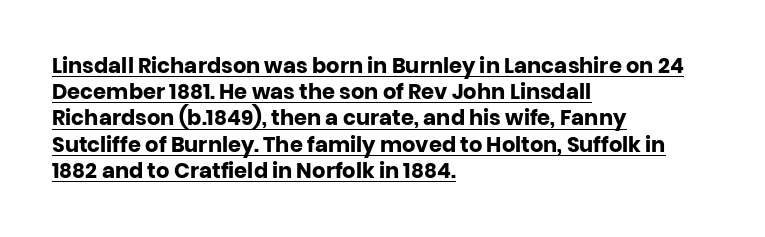
Q: Is the text bold? A: Yes.
Q: Is the text italic (slanted)? A: No, it is upright.
Q: Is the text underlined? A: Yes.
Q: How is the paragraph aligned? A: Left-aligned.
Q: Is the spacing between letters normal or unusually wide? A: Normal.
Q: Is the spacing between lines tight, normal or loose? A: Normal.
